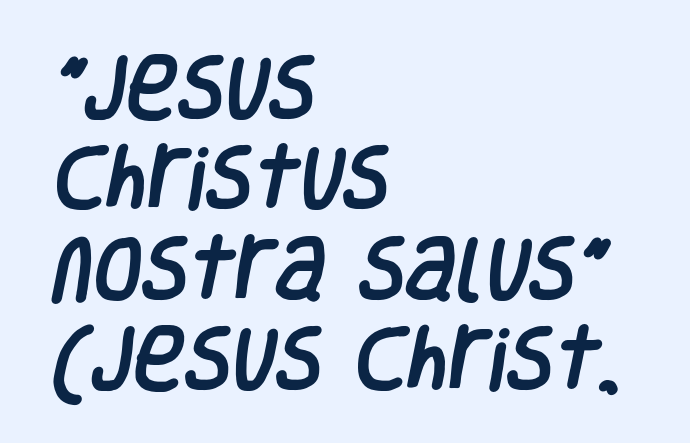
Q: Is the typeface a serif or a sans-serif typeface? A: Sans-serif.
Q: Is the text underlined? A: No.
Q: How is the paragraph aligned? A: Left-aligned.
Q: Is the spacing between letters normal or unusually wide? A: Normal.
Q: Is the spacing between lines tight, normal or loose? A: Normal.
Q: Width (condensed, normal, or wide)? A: Condensed.
Q: Stroke contrast? A: Low.
Q: x-height? A: Large.
Q: Monospaced? A: No.
